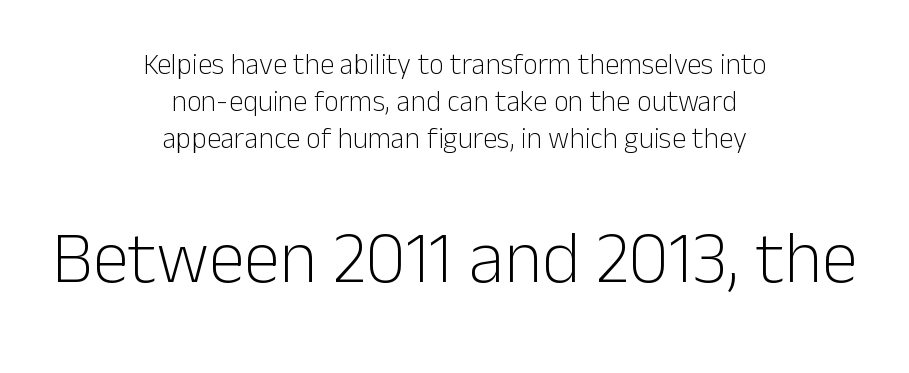
{"serif": "no", "italic": "no", "bold": "no", "weight": "light", "width": "normal", "stroke_contrast": "low", "x_height": "medium", "monospaced": "no", "underline": "no", "align": "center", "line_spacing": "normal", "line_spacing_ratio": 1.27, "letter_spacing": "normal", "letter_spacing_em": 0.0, "larger_block": "second", "size_ratio": 2.52, "glyph_px": 73}
